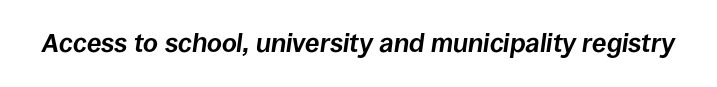
Q: Is the text bold? A: Yes.
Q: Is the text italic (slanted)? A: Yes, it leans right by about 8 degrees.
Q: Is the text underlined? A: No.
Q: Is the spacing between letters normal or unusually wide? A: Normal.
